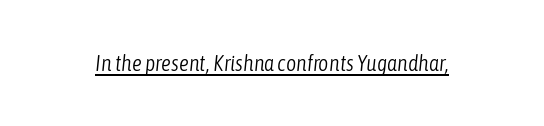
The image shows 22 px text type, italic (leaning right); set normal letter spacing, underlined.
